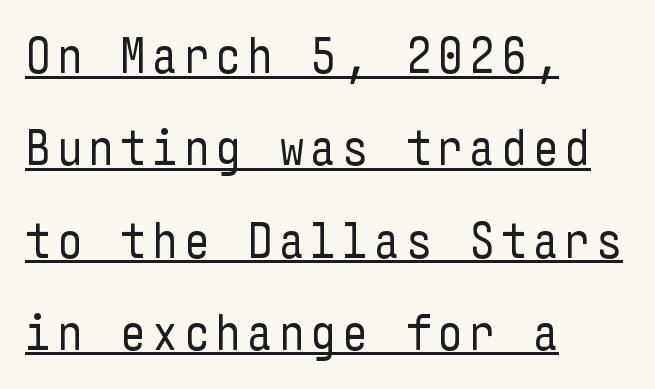
{"serif": "no", "italic": "no", "bold": "no", "weight": "regular", "width": "condensed", "stroke_contrast": "low", "x_height": "medium", "underline": "yes", "align": "left", "line_spacing_ratio": 1.81, "glyph_px": 51}
